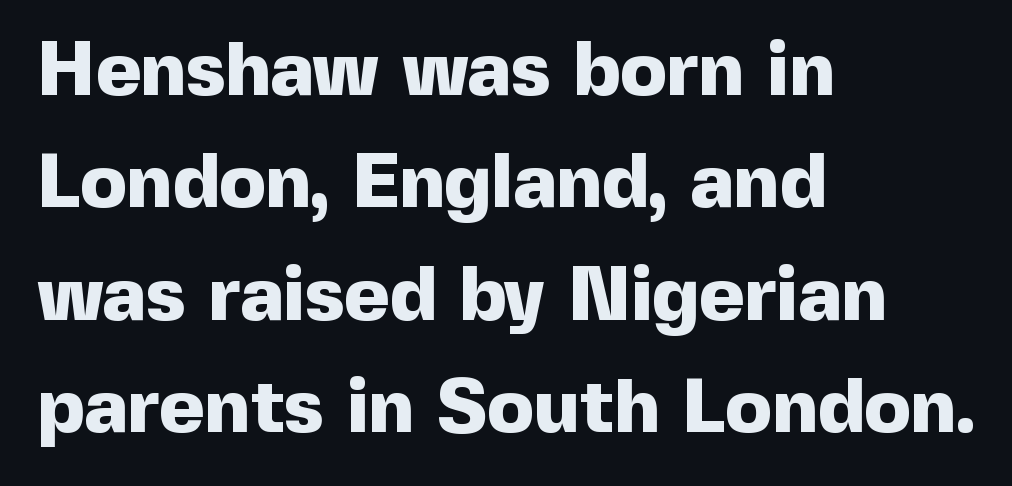
Q: Is the text bold? A: Yes.
Q: Is the text italic (slanted)? A: No, it is upright.
Q: Is the typeface a serif or a sans-serif typeface? A: Sans-serif.
Q: Is the text underlined? A: No.
Q: How is the paragraph aligned? A: Left-aligned.
Q: Is the spacing between letters normal or unusually wide? A: Normal.
Q: Is the spacing between lines tight, normal or loose? A: Normal.
Q: Width (condensed, normal, or wide)? A: Normal.
Q: x-height? A: Medium.
Q: Monospaced? A: No.
